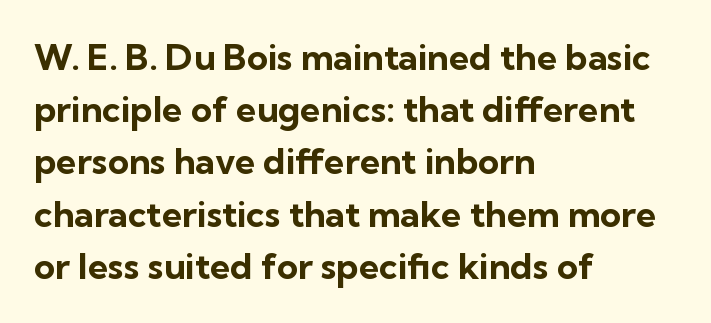
Does the weight exceed regular? Yes, all the way to bold. You could not count columns in this text — the font is proportionally spaced. A roman cut, with each character standing at attention. In terms of letterform style, serifs are entirely absent. A classic flush-left, rag-right setting is used for this passage. Underlining? Definitely not there.
